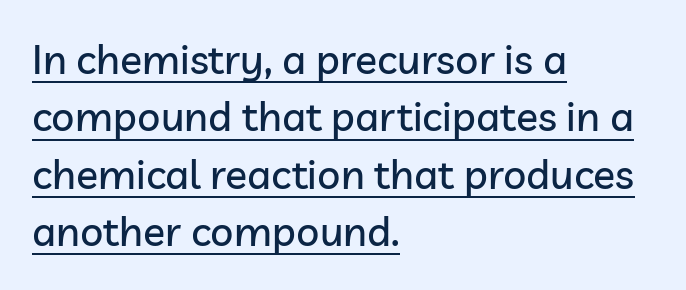
{"serif": "no", "italic": "no", "width": "normal", "stroke_contrast": "low", "x_height": "medium", "monospaced": "no", "underline": "yes", "align": "left", "line_spacing": "normal", "line_spacing_ratio": 1.4, "letter_spacing": "normal", "letter_spacing_em": 0.0, "glyph_px": 41}
